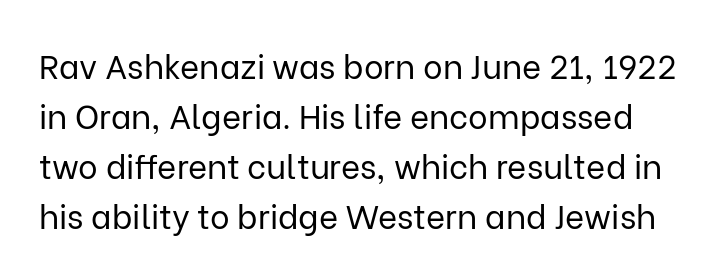
Is the stroke heavy? The answer is a plain regular-or-lighter. Spacing verdict: proportional, widths tailored to each character. No extra tracking has been applied to these lines. What kind of face is this? One without serifs — a sans.
